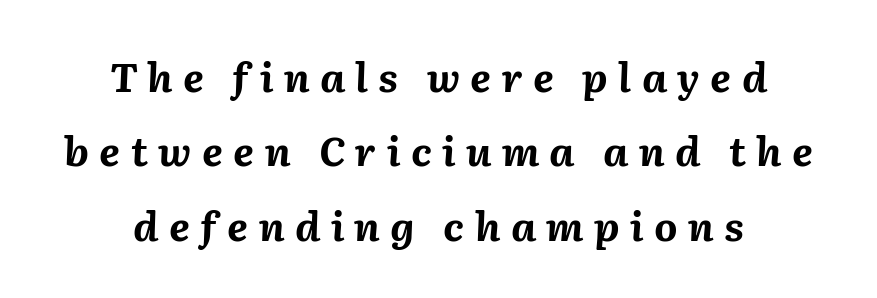
Q: Is the text bold? A: Yes.
Q: Is the text italic (slanted)? A: Yes, it leans right by about 2 degrees.
Q: Is the text underlined? A: No.
Q: How is the paragraph aligned? A: Centered.
Q: Is the spacing between letters normal or unusually wide? A: Unusually wide.
Q: Width (condensed, normal, or wide)? A: Normal.
Q: Stroke contrast? A: Medium.
Q: x-height? A: Medium.
Q: Monospaced? A: No.
